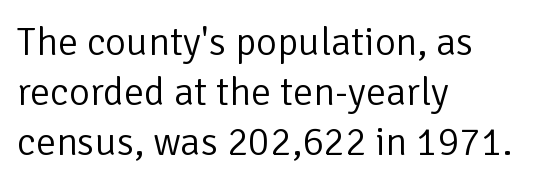
No letter is thick-stroked: the sample isn't bold. A clean baseline with only descenders dipping below it. A normal amount of white space separates one row of letters from the next. Leftover space on each line is placed entirely after the last word. There is no visible air inserted between adjacent glyphs. Ordinary non-slanted type is in use.
